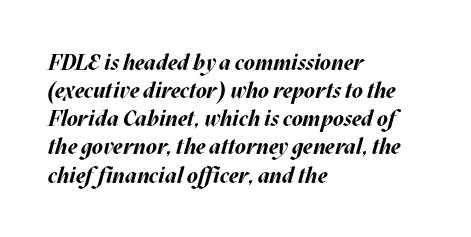
This is heavy type, rendered in bold. The paragraph shown leans on its left margin. These lines sit exactly where default settings would place them. Honestly, there is no underline to notice here at all.
